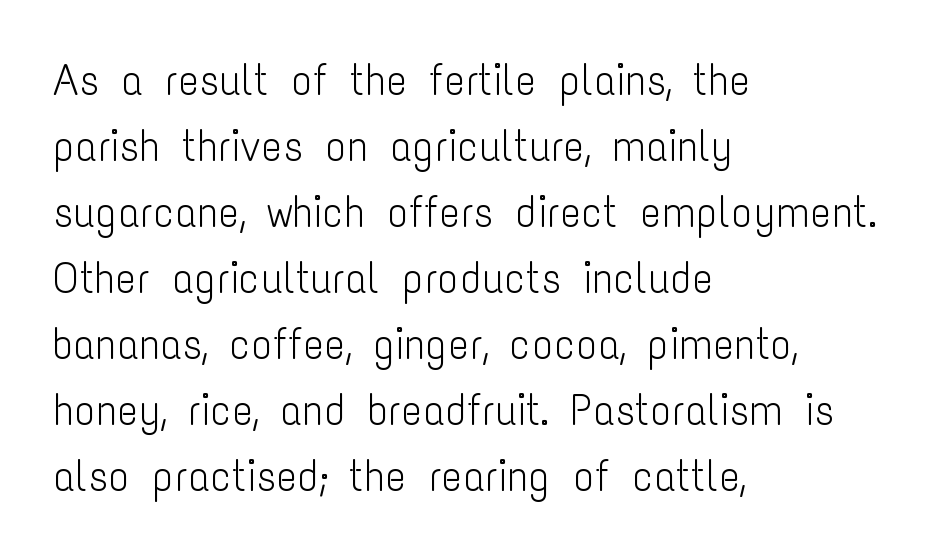
{"serif": "no", "italic": "no", "bold": "no", "weight": "light", "width": "condensed", "stroke_contrast": "low", "x_height": "medium", "monospaced": "no", "underline": "no", "align": "left", "line_spacing": "normal", "line_spacing_ratio": 1.5, "letter_spacing": "normal", "letter_spacing_em": 0.0, "glyph_px": 44}
